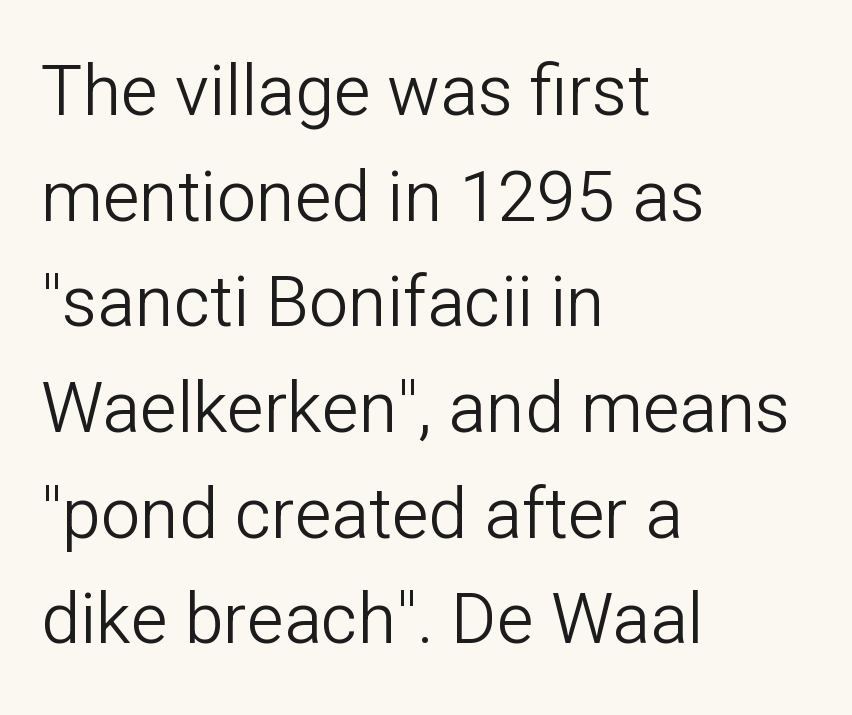
The leading is moderate, giving the passage an even texture. Varying glyph widths throughout — classic text-font behaviour. Decoration check: the copy has no underline. When letters stand straight like this, we call the style roman or upright. Weight: in the light-to-regular range. The letters sit at their default tracking, neither squeezed nor spread.
